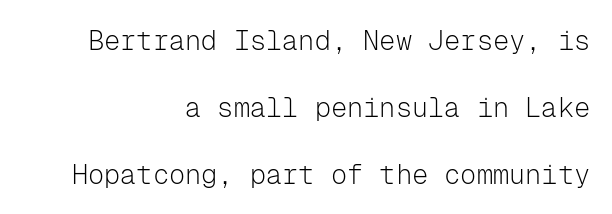
The image shows 27 px text type, upright; set right-aligned, loose line spacing (2.48x), normal letter spacing, not underlined.
